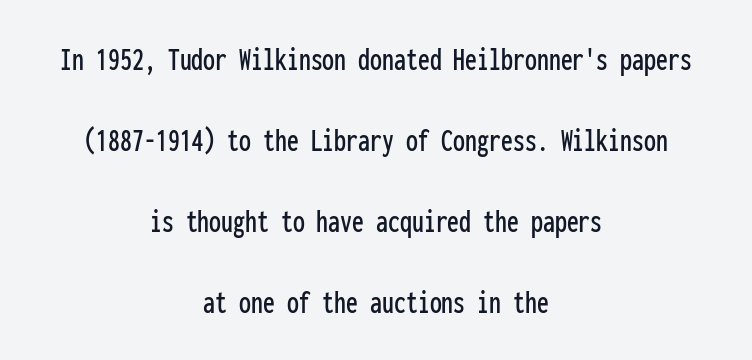
{"serif": "no", "italic": "no", "width": "condensed", "stroke_contrast": "low", "x_height": "medium", "monospaced": "yes", "underline": "no", "align": "center", "line_spacing": "loose", "line_spacing_ratio": 2.38, "letter_spacing": "normal", "letter_spacing_em": 0.0, "glyph_px": 34}
